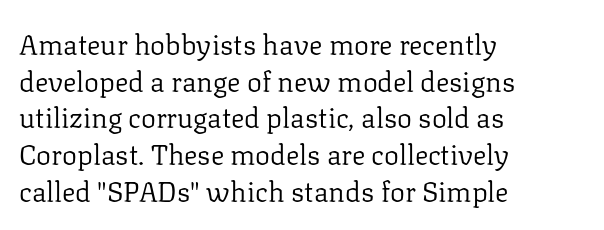
Each word holds together tightly as a unit, with standard inter-letter gaps. The letters stand upright; this is a roman face. If you measured baseline to baseline, you'd find a middling distance. Each stroke keeps to a modest, everyday thickness or less. Type style note: has serifs. Varying glyph widths throughout — classic text-font behaviour.
